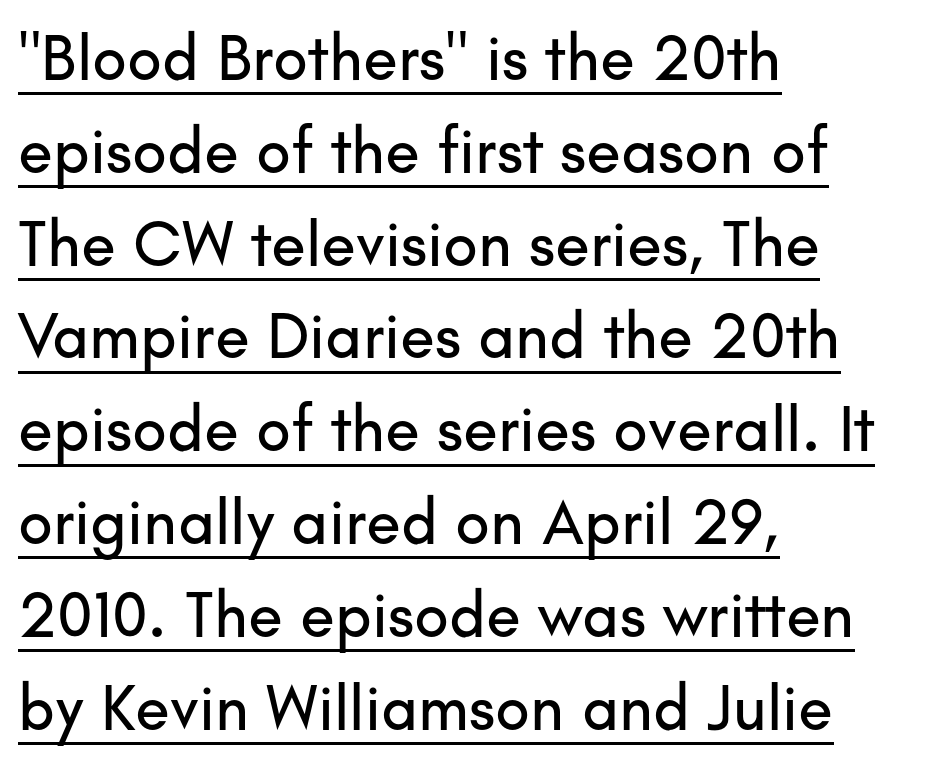
{"serif": "no", "italic": "no", "width": "normal", "stroke_contrast": "low", "x_height": "small", "monospaced": "no", "underline": "yes", "align": "left", "line_spacing": "normal", "line_spacing_ratio": 1.45, "letter_spacing": "normal", "letter_spacing_em": 0.0, "glyph_px": 64}
